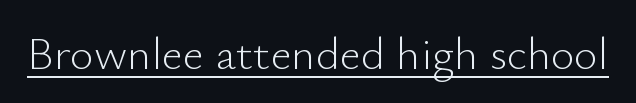
{"serif": "no", "italic": "no", "bold": "no", "weight": "light", "width": "normal", "stroke_contrast": "low", "x_height": "small", "monospaced": "no", "underline": "yes", "letter_spacing": "normal", "letter_spacing_em": 0.0, "glyph_px": 46}
